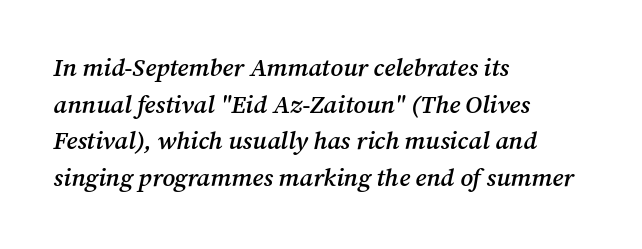
{"italic": "yes", "lean": "right", "slant_degrees": 12, "bold": "semi", "underline": "no", "align": "left", "line_spacing": "normal", "line_spacing_ratio": 1.47, "letter_spacing": "normal", "letter_spacing_em": 0.0, "glyph_px": 25}
